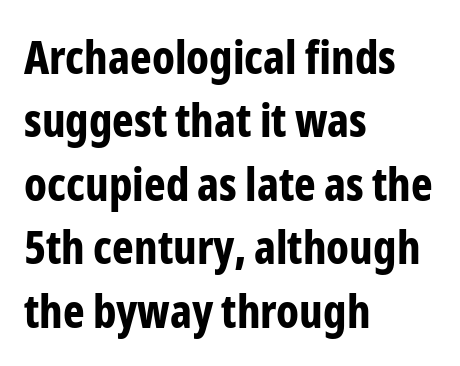
{"serif": "no", "italic": "no", "bold": "yes", "weight": "bold", "width": "condensed", "stroke_contrast": "low", "x_height": "medium", "monospaced": "no", "underline": "no", "align": "left", "line_spacing": "normal", "line_spacing_ratio": 1.38, "letter_spacing": "normal", "letter_spacing_em": 0.0, "glyph_px": 46}
